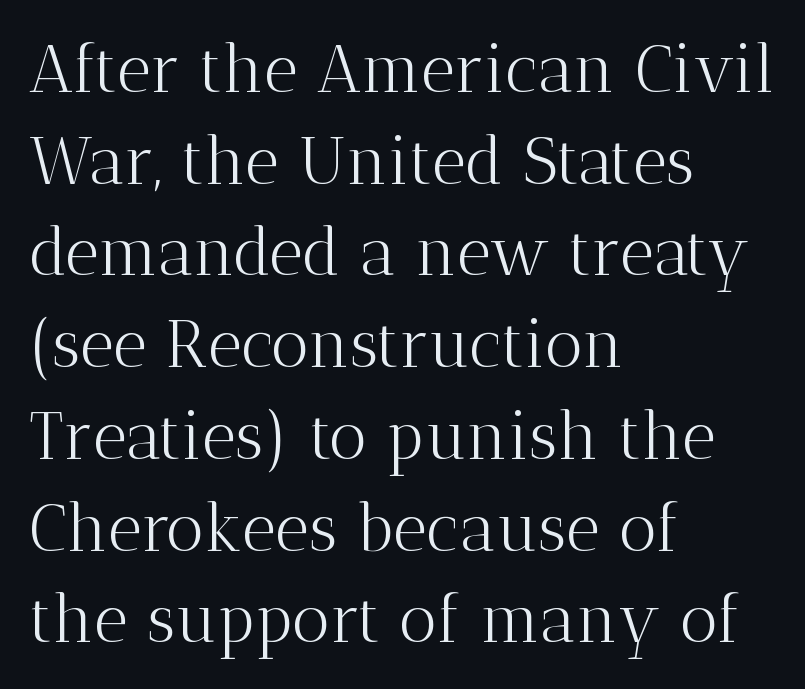
The area under the type is left untouched. To sum up the face: it has serifs. Here the designer chose a conventional face with non-uniform glyph widths. Observe the ordinary spacing: letters are neighbours, not strangers.
